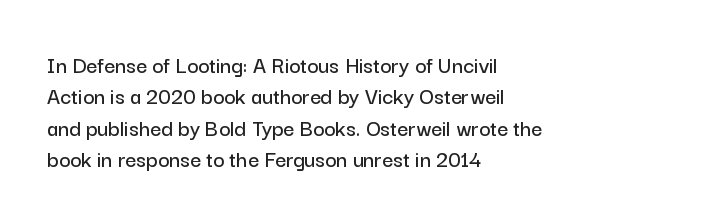
Here the glyphs are tracked normally, forming tight word shapes. Type without underlining. A roman cut, with each character standing at attention. A classic flush-left, rag-right setting is used for this passage.
